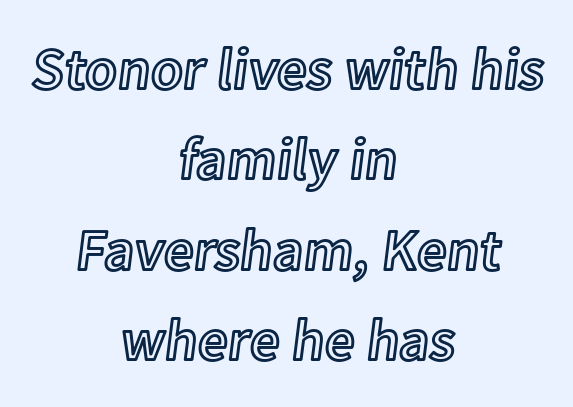
{"width": "normal", "x_height": "medium", "monospaced": "no", "underline": "no", "align": "center", "line_spacing": "normal", "line_spacing_ratio": 1.53, "letter_spacing": "normal", "letter_spacing_em": 0.0, "glyph_px": 59}
